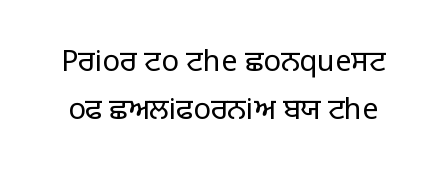
{"serif": "no", "italic": "no", "bold": "no", "weight": "light", "width": "normal", "stroke_contrast": "low", "x_height": "large", "monospaced": "no", "underline": "no", "line_spacing": "normal", "line_spacing_ratio": 1.66, "letter_spacing": "normal", "letter_spacing_em": 0.0, "glyph_px": 29}
